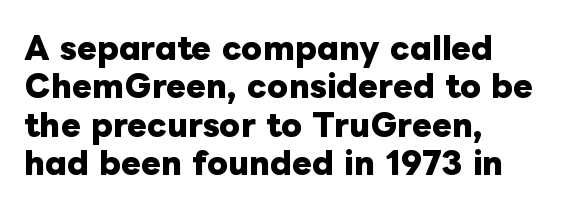
A clean baseline with only descenders dipping below it. Inter-character spacing is left at the font's built-in metrics. Vertical strokes here are truly vertical. Character widths vary here, with narrow letters taking less room than wide ones. Typographic density is high because the face is bold. Normally led — the rows are evenly, conventionally spaced.
